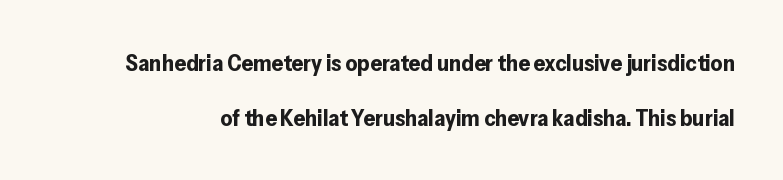
Q: Is the text bold? A: Yes.
Q: Is the text italic (slanted)? A: No, it is upright.
Q: Is the text underlined? A: No.
Q: Is the spacing between letters normal or unusually wide? A: Normal.
Q: Is the spacing between lines tight, normal or loose? A: Loose.
